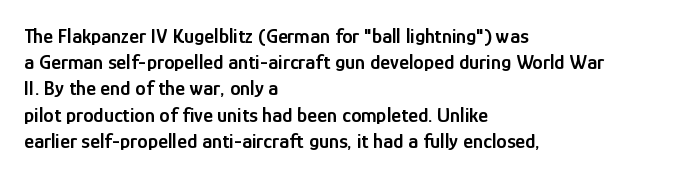
{"italic": "no", "bold": "semi", "underline": "no", "align": "left", "line_spacing": "normal", "line_spacing_ratio": 1.25, "letter_spacing": "normal", "letter_spacing_em": 0.0, "glyph_px": 21}
